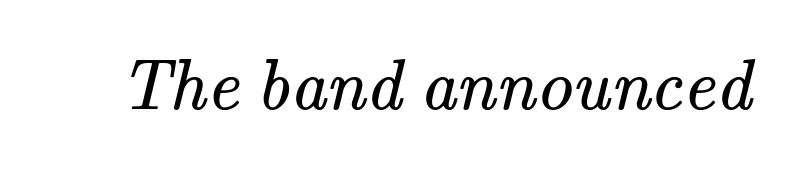
The image shows 71 px regular-weight serif type; set normal letter spacing, not underlined; medium stroke contrast and a small x-height.
